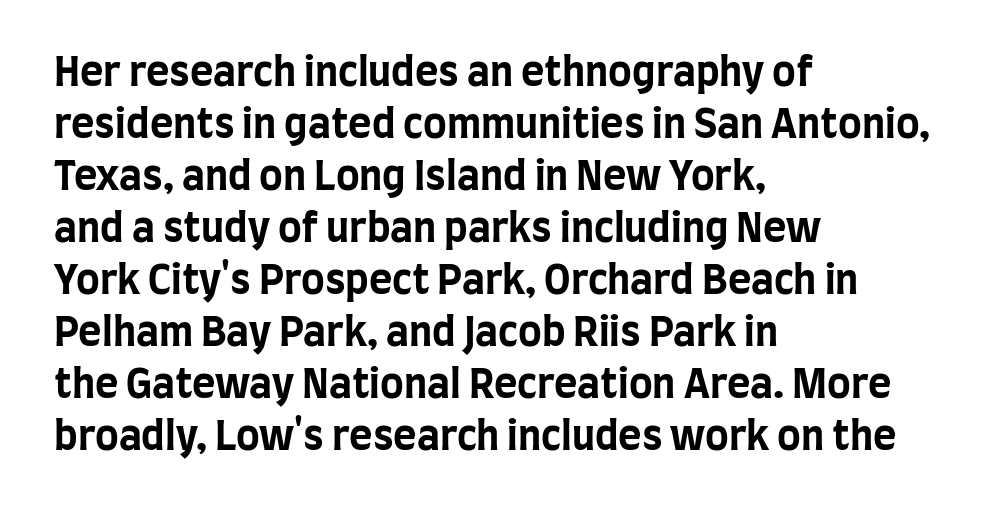
Grotesque or geometric, the face here clearly has no serifs. Compared with a centered layout, this one pins lines to the left instead. This is roman type, the default non-slanted kind. Stroke thickness is high; the sample reads as a true bold. The space beneath each line is pristine and unruled. A typesetter would call this zero additional tracking.
